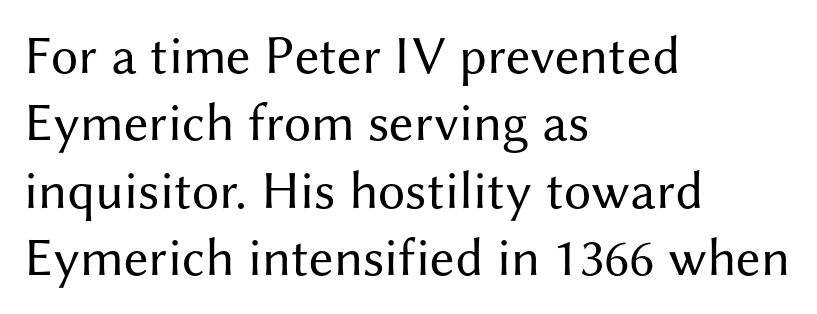
The image shows 54 px regular-weight sans-serif type, upright; set left-aligned, normal line spacing (1.25x), normal letter spacing, not underlined; medium stroke contrast and a medium x-height.
